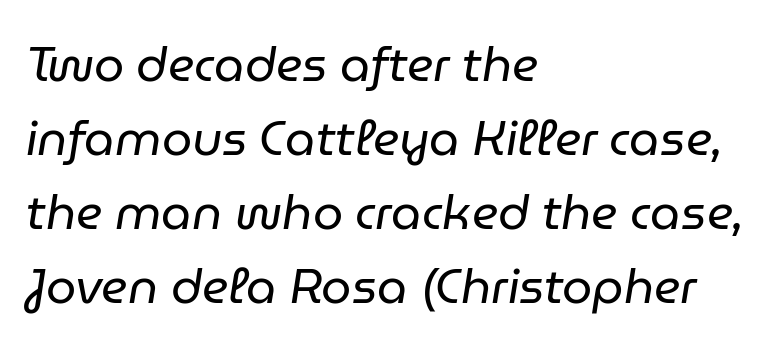
{"italic": "yes", "lean": "right", "slant_degrees": 9, "bold": "no", "weight": "regular", "width": "normal", "stroke_contrast": "low", "x_height": "medium", "monospaced": "no", "underline": "no", "align": "left", "line_spacing": "normal", "line_spacing_ratio": 1.54, "letter_spacing": "normal", "letter_spacing_em": 0.0, "glyph_px": 48}
